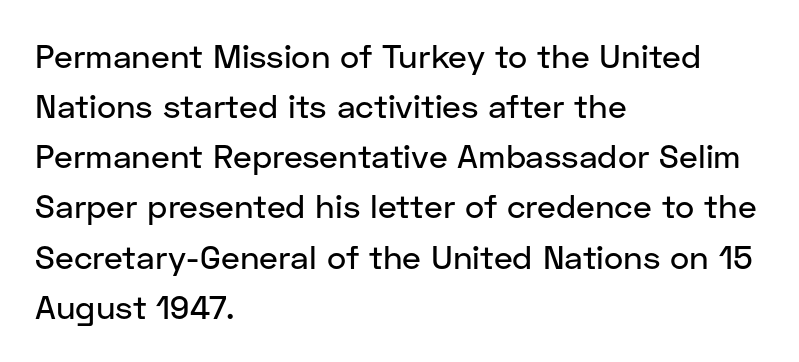
Q: Is the text italic (slanted)? A: No, it is upright.
Q: Is the typeface a serif or a sans-serif typeface? A: Sans-serif.
Q: Is the text underlined? A: No.
Q: How is the paragraph aligned? A: Left-aligned.
Q: Is the spacing between letters normal or unusually wide? A: Normal.
Q: Is the spacing between lines tight, normal or loose? A: Normal.
Q: Width (condensed, normal, or wide)? A: Normal.
Q: Stroke contrast? A: Low.
Q: x-height? A: Medium.
Q: Monospaced? A: No.
